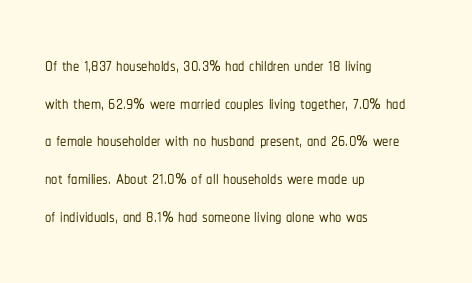
{"italic": "no", "underline": "no", "align": "left", "line_spacing": "normal", "line_spacing_ratio": 1.51, "letter_spacing": "normal", "letter_spacing_em": 0.0, "glyph_px": 25}
